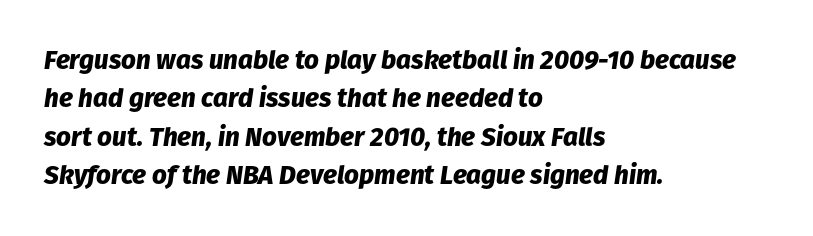
Q: Is the text bold? A: Yes.
Q: Is the text italic (slanted)? A: Yes, it leans right by about 8 degrees.
Q: Is the text underlined? A: No.
Q: How is the paragraph aligned? A: Left-aligned.
Q: Is the spacing between letters normal or unusually wide? A: Normal.
Q: Is the spacing between lines tight, normal or loose? A: Normal.
